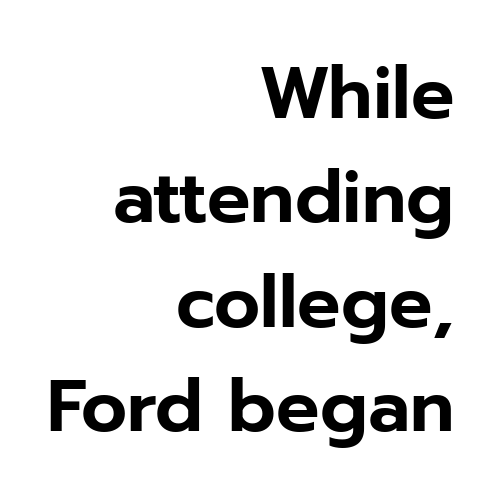
The baseline area is clear. Line spacing here is normal. Line endings align vertically; line beginnings do not. Is there any slant? The stems are plumb. What stands out about the letter spacing? Nothing — it is the standard amount.
